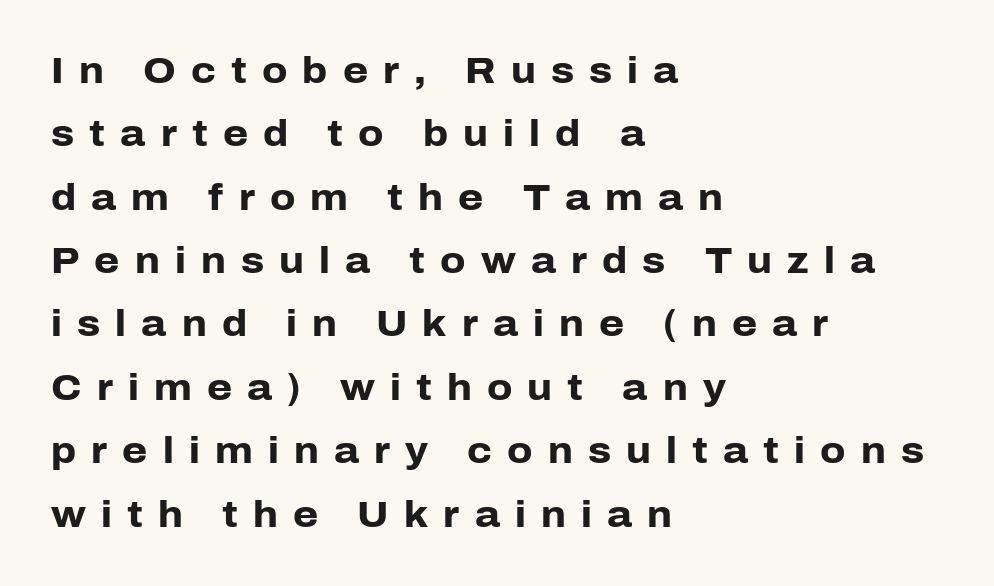
{"serif": "no", "italic": "no", "bold": "yes", "weight": "heavy", "width": "normal", "stroke_contrast": "low", "x_height": "medium", "monospaced": "no", "underline": "no", "align": "left", "line_spacing_ratio": 1.76, "letter_spacing": "wide", "letter_spacing_em": 0.42, "glyph_px": 36}
